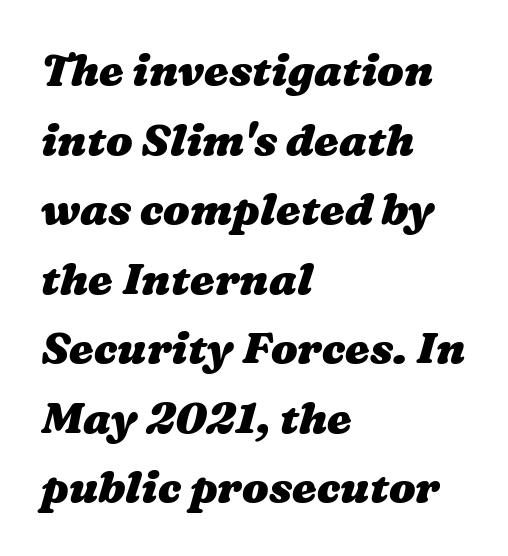
{"bold": "yes", "weight": "heavy", "width": "wide", "stroke_contrast": "medium", "x_height": "medium", "monospaced": "no", "underline": "no", "align": "left", "line_spacing": "normal", "line_spacing_ratio": 1.58, "letter_spacing": "normal", "letter_spacing_em": 0.0, "glyph_px": 44}
